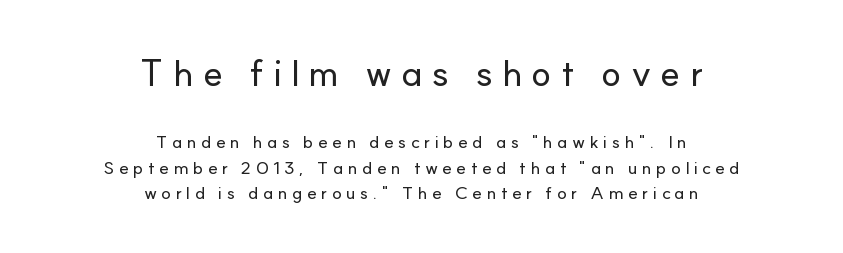
The image shows 37 px sans-serif type, upright; set centered, normal line spacing (1.4x), unusually wide letter spacing (+0.24 em), not underlined; the first (top) block is 2.06x larger; low stroke contrast and a small x-height.
